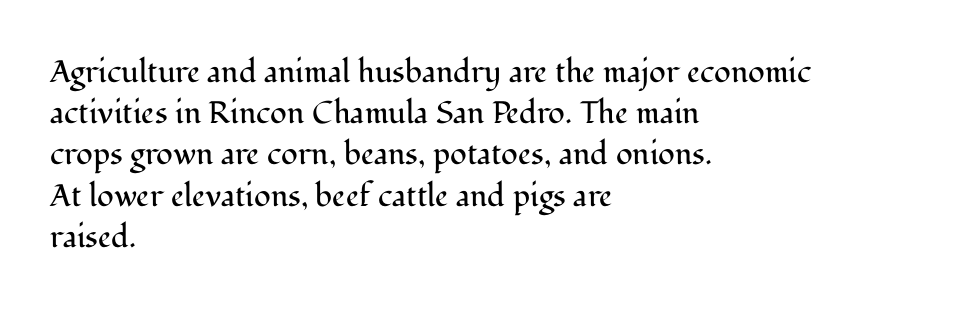
The image shows 31 px regular-weight serif type, upright; set left-aligned, normal line spacing (1.33x), normal letter spacing, not underlined; medium stroke contrast and a medium x-height.
